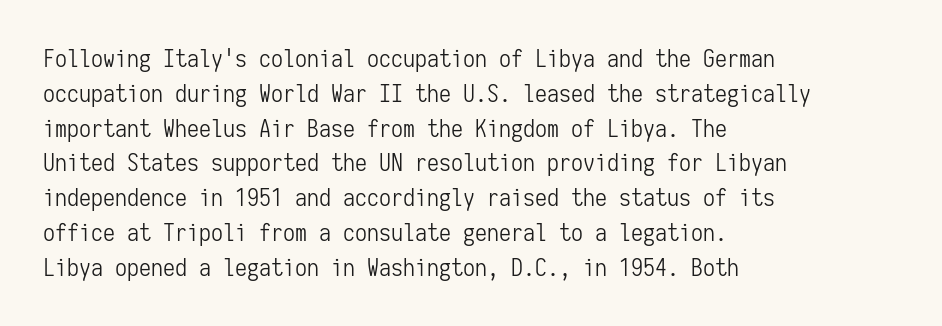
{"italic": "no", "bold": "no", "underline": "no", "align": "left", "line_spacing": "normal", "line_spacing_ratio": 1.45, "letter_spacing": "normal", "letter_spacing_em": 0.0, "glyph_px": 24}
